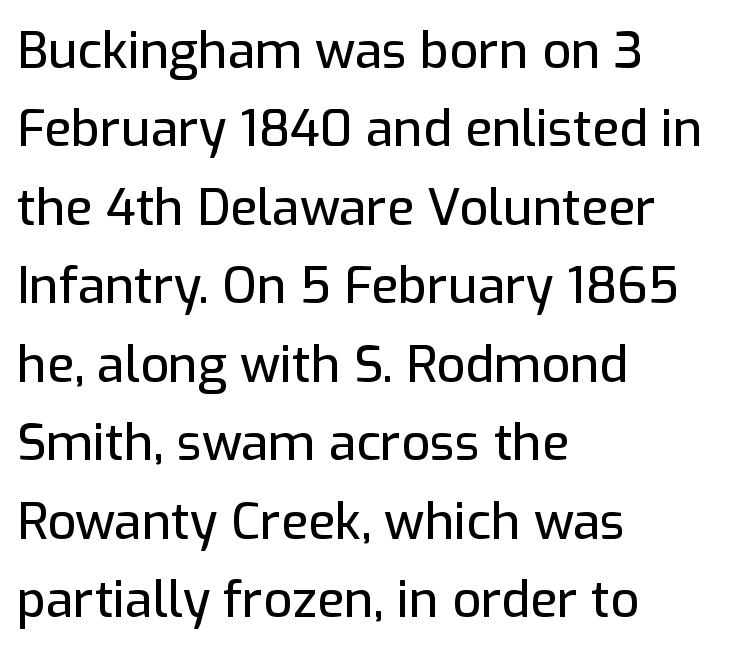
Q: Is the text italic (slanted)? A: No, it is upright.
Q: Is the typeface a serif or a sans-serif typeface? A: Sans-serif.
Q: Is the text underlined? A: No.
Q: How is the paragraph aligned? A: Left-aligned.
Q: Is the spacing between letters normal or unusually wide? A: Normal.
Q: Is the spacing between lines tight, normal or loose? A: Normal.
Q: Width (condensed, normal, or wide)? A: Normal.
Q: Stroke contrast? A: Low.
Q: x-height? A: Medium.
Q: Monospaced? A: No.
